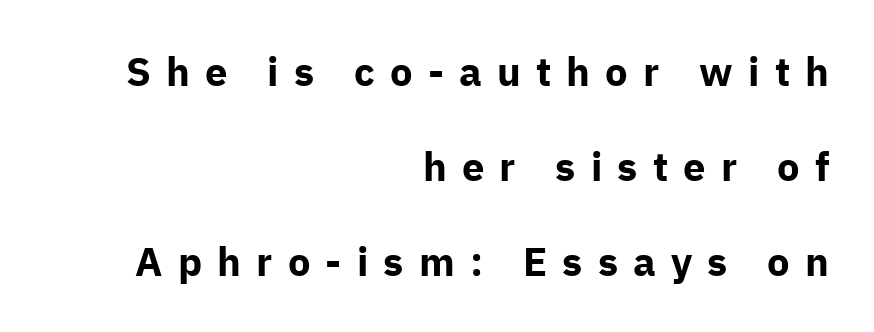
Posture: straight, roman, zero tilt. Classification — sans serif. You'd pick this weight for a headline — it's a proper bold. The space between consecutive lines is lavish. Observe the wide spacing: letters keep a clear distance from each other.
